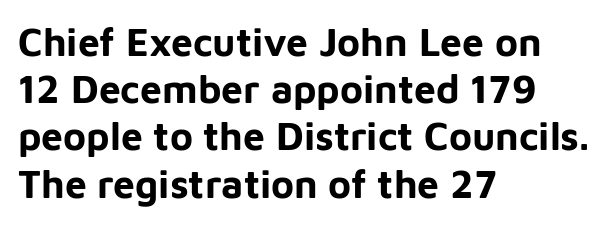
{"serif": "no", "italic": "no", "bold": "yes", "weight": "bold", "width": "normal", "stroke_contrast": "low", "x_height": "medium", "monospaced": "no", "underline": "no", "align": "left", "line_spacing_ratio": 1.21, "letter_spacing": "normal", "letter_spacing_em": 0.0, "glyph_px": 39}
